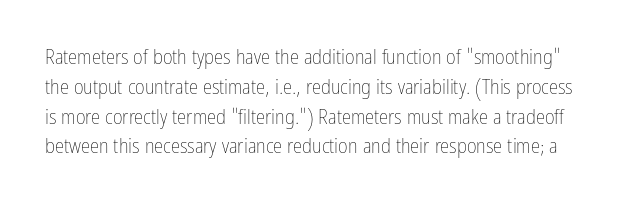
{"italic": "no", "bold": "no", "underline": "no", "line_spacing": "normal", "line_spacing_ratio": 1.42, "letter_spacing": "normal", "letter_spacing_em": 0.0, "glyph_px": 21}
